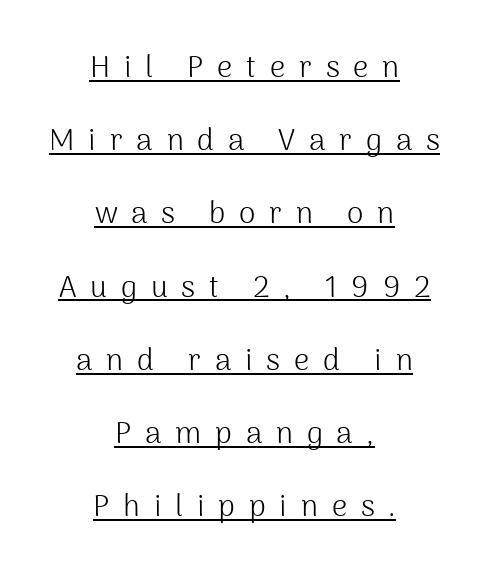
The image shows 30 px light sans-serif type, upright; set centered, loose line spacing (2.44x), unusually wide letter spacing (+0.46 em), underlined; medium stroke contrast and a medium x-height.
